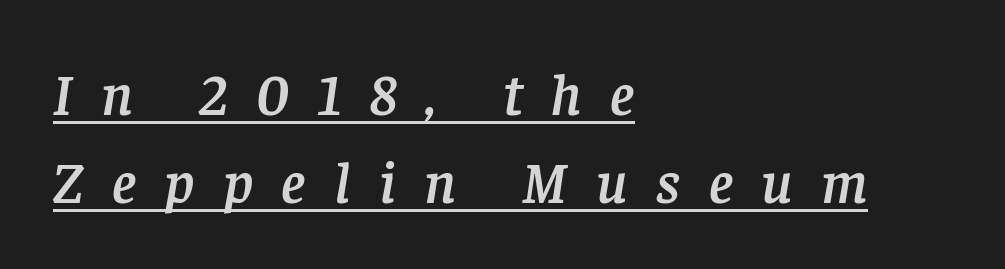
Looks like someone drew a line under every word here. Someone cranked the tracking dial way up on this one. Summary of vertical rhythm: regular, with standard interline spacing. The passage shown is typed in a proportional face where columns would drift.
